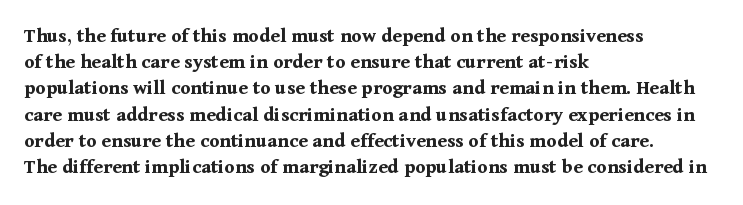
Q: Is the text bold? A: Yes.
Q: Is the text italic (slanted)? A: No, it is upright.
Q: Is the text underlined? A: No.
Q: How is the paragraph aligned? A: Left-aligned.
Q: Is the spacing between letters normal or unusually wide? A: Normal.
Q: Is the spacing between lines tight, normal or loose? A: Normal.
